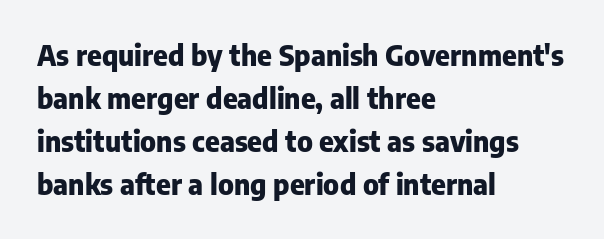
This rendering features lettering with no underline. Line spacing here is normal. The glyphs in this specimen are sans serif. No italicization has been applied; the sample stays upright. Visually the block forms a straight wall on the left and a jagged coastline on the right. Summary of weight: heavy, a full bold.
